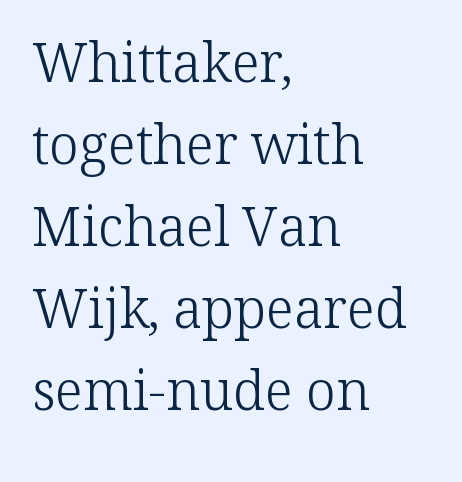
Q: Is the text bold? A: No.
Q: Is the text italic (slanted)? A: No, it is upright.
Q: Is the typeface a serif or a sans-serif typeface? A: Serif.
Q: Is the text underlined? A: No.
Q: How is the paragraph aligned? A: Left-aligned.
Q: Is the spacing between letters normal or unusually wide? A: Normal.
Q: Is the spacing between lines tight, normal or loose? A: Normal.
Q: Width (condensed, normal, or wide)? A: Normal.
Q: Stroke contrast? A: Low.
Q: x-height? A: Medium.
Q: Monospaced? A: No.
